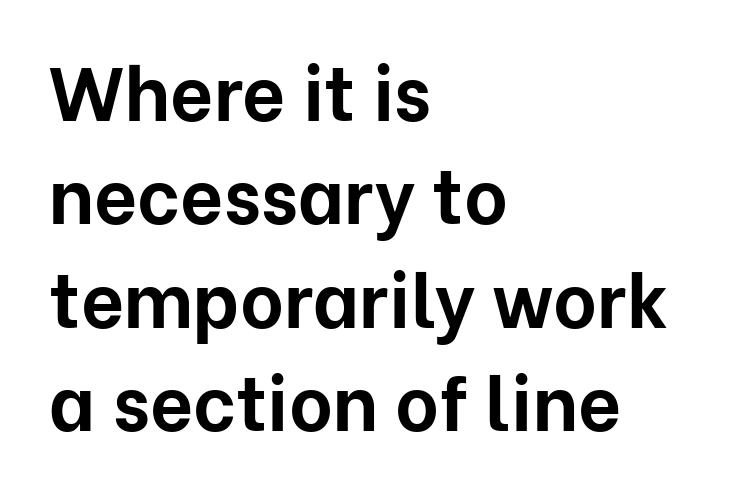
The image shows 75 px bold sans-serif type, upright; set left-aligned, normal line spacing (1.38x), normal letter spacing, not underlined; low stroke contrast and a medium x-height.
